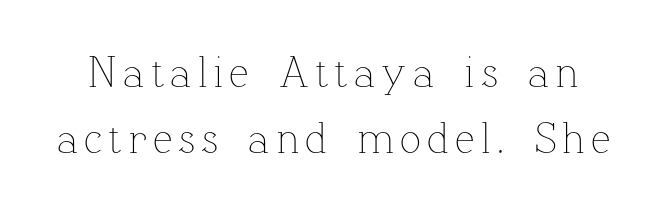
The type sits square on the baseline with zero lean. Compared with a typical body face, this is equally light or lighter still. These lines are rendered in a variable-pitch font. The strip under each line holds only bare page. Interline gaps are of average width in this sample.
